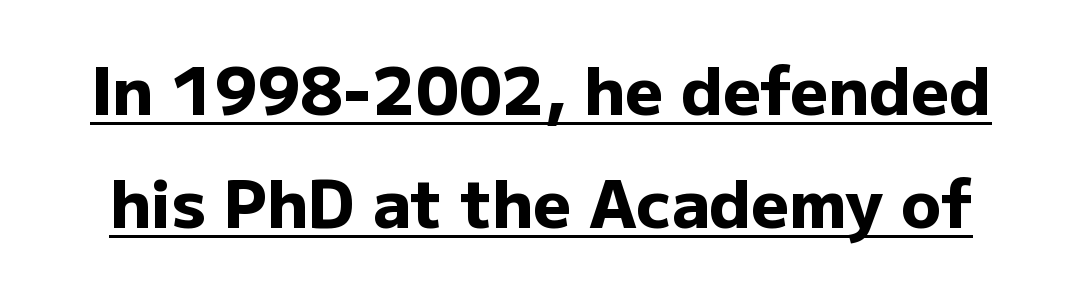
The image shows 66 px heavy sans-serif type, upright; set line spacing 1.71x, normal letter spacing, underlined; low stroke contrast and a medium x-height.
